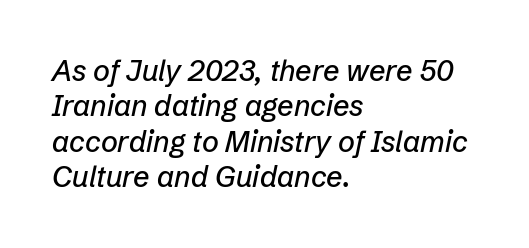
{"italic": "yes", "lean": "right", "slant_degrees": 12, "width": "normal", "stroke_contrast": "low", "x_height": "medium", "monospaced": "no", "underline": "no", "align": "left", "line_spacing_ratio": 1.22, "letter_spacing": "normal", "letter_spacing_em": 0.0, "glyph_px": 29}
